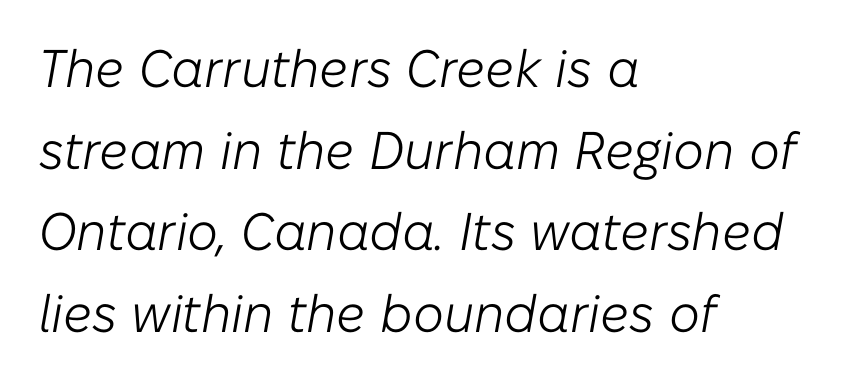
The rendering uses natural spacing where letterforms have individual widths. Notice how the passage keeps a crisp vertical edge on the left only. Standard letterfit; no display-style spreading of the glyphs. This block has exactly the height ordinary leading produces. Honestly, there is no underline to notice here at all. No heavy texture on the line: the type isn't bold.
